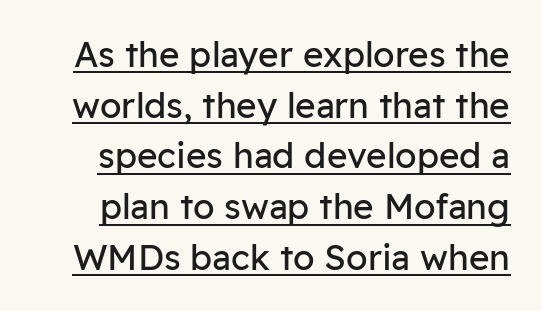
Q: Is the text bold? A: No.
Q: Is the text italic (slanted)? A: No, it is upright.
Q: Is the typeface a serif or a sans-serif typeface? A: Sans-serif.
Q: Is the text underlined? A: Yes.
Q: Is the spacing between letters normal or unusually wide? A: Normal.
Q: Is the spacing between lines tight, normal or loose? A: Normal.
Q: Width (condensed, normal, or wide)? A: Normal.
Q: Stroke contrast? A: Low.
Q: x-height? A: Medium.
Q: Monospaced? A: No.
